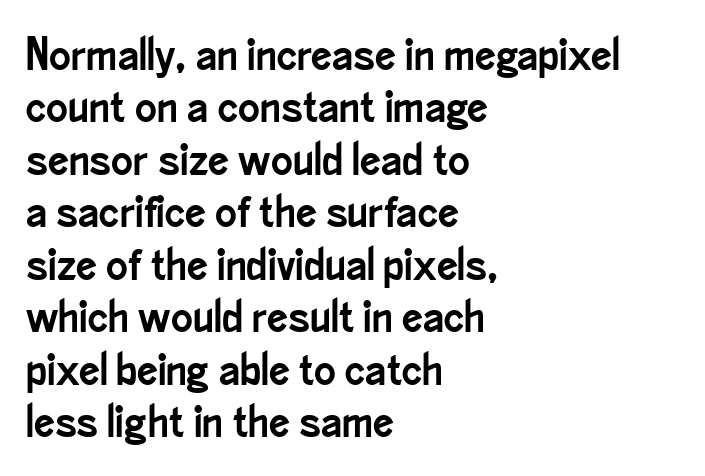
Q: Is the text italic (slanted)? A: No, it is upright.
Q: Is the typeface a serif or a sans-serif typeface? A: Sans-serif.
Q: Is the text underlined? A: No.
Q: How is the paragraph aligned? A: Left-aligned.
Q: Is the spacing between letters normal or unusually wide? A: Normal.
Q: Is the spacing between lines tight, normal or loose? A: Tight.
Q: Width (condensed, normal, or wide)? A: Condensed.
Q: Stroke contrast? A: Low.
Q: x-height? A: Small.
Q: Monospaced? A: No.
